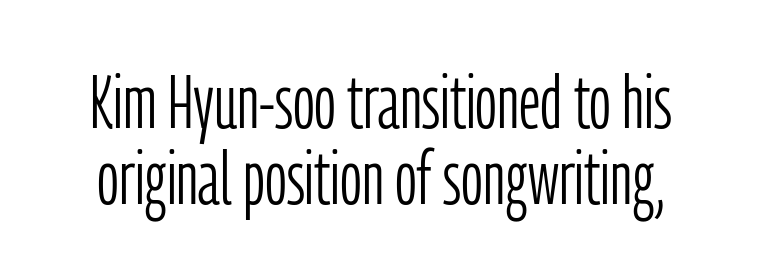
The zone under the glyphs is completely vacant. Very little white space separates one row of letters from the next. A typesetter would mark this as roman, not italic. No letter is thick-stroked: the sample isn't bold.
